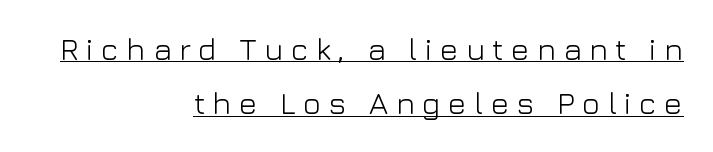
{"serif": "no", "italic": "no", "bold": "no", "weight": "light", "width": "normal", "stroke_contrast": "low", "x_height": "medium", "monospaced": "no", "underline": "yes", "align": "right", "line_spacing_ratio": 1.75, "letter_spacing": "wide", "letter_spacing_em": 0.24, "glyph_px": 31}
